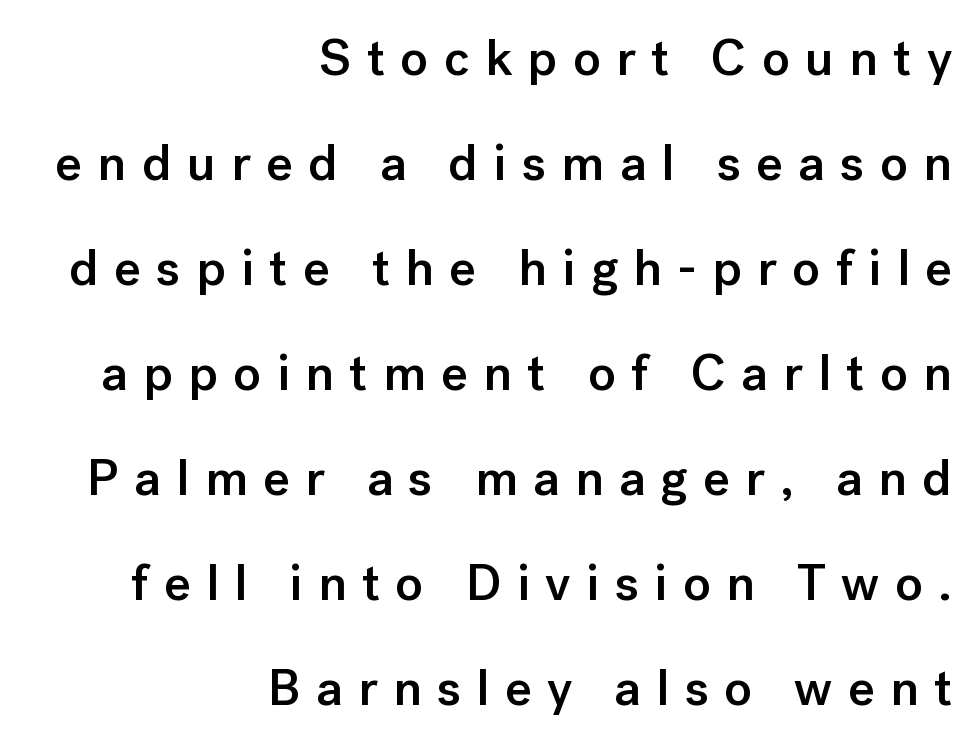
A typesetter would mark this as roman, not italic. The setting favours the right margin, as signatures and pull-quotes sometimes do. Grotesque or geometric, the face here clearly has no serifs. Inter-character spacing is expanded well beyond the font's built-in metrics.
